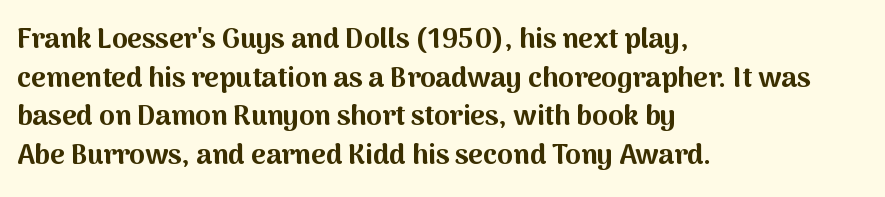
The image shows 28 px bold sans-serif type, upright; set left-aligned, normal line spacing (1.38x), normal letter spacing, not underlined; medium stroke contrast and a medium x-height.
